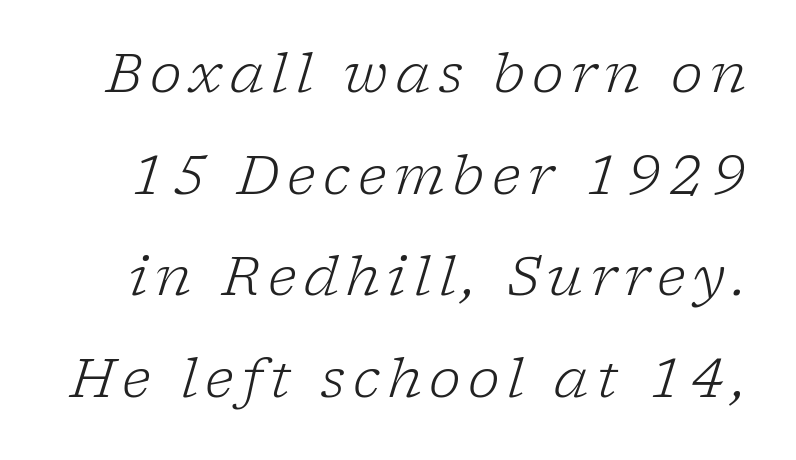
{"serif": "yes", "italic": "yes", "lean": "right", "slant_degrees": 17, "bold": "no", "weight": "light", "width": "normal", "stroke_contrast": "low", "x_height": "medium", "monospaced": "no", "underline": "no", "line_spacing_ratio": 1.88, "glyph_px": 54}
